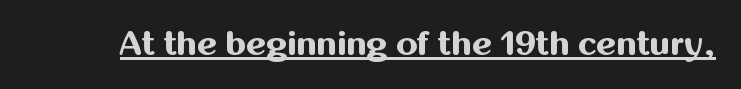
Q: Is the text bold? A: Yes.
Q: Is the text italic (slanted)? A: No, it is upright.
Q: Is the typeface a serif or a sans-serif typeface? A: Sans-serif.
Q: Is the text underlined? A: Yes.
Q: Is the spacing between letters normal or unusually wide? A: Normal.
Q: Width (condensed, normal, or wide)? A: Normal.
Q: Stroke contrast? A: Medium.
Q: x-height? A: Medium.
Q: Monospaced? A: No.
